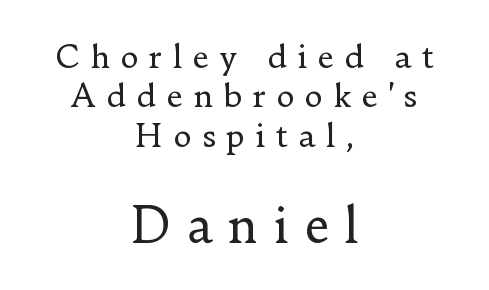
Notice how the stems are strictly vertical — no italics here. The lower block of text is set noticeably larger than the block above it. Is the block centered? Yes — each line is placed symmetrically about the middle. The typeface has the unassuming heft of standard copy or less.
